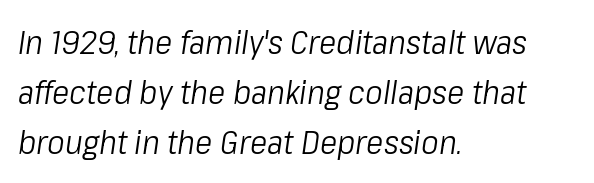
Q: Is the text bold? A: No.
Q: Is the text italic (slanted)? A: Yes, it leans right by about 8 degrees.
Q: Is the text underlined? A: No.
Q: How is the paragraph aligned? A: Left-aligned.
Q: Is the spacing between letters normal or unusually wide? A: Normal.
Q: Is the spacing between lines tight, normal or loose? A: Normal.
Q: Width (condensed, normal, or wide)? A: Condensed.
Q: Stroke contrast? A: Low.
Q: x-height? A: Medium.
Q: Monospaced? A: No.
